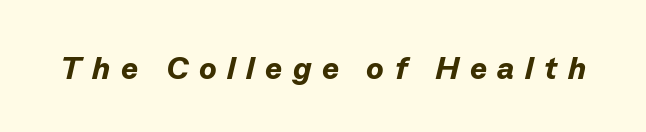
The image shows 32 px bold type, italic (leaning right); set unusually wide letter spacing (+0.33 em), not underlined; low stroke contrast and a medium x-height.
